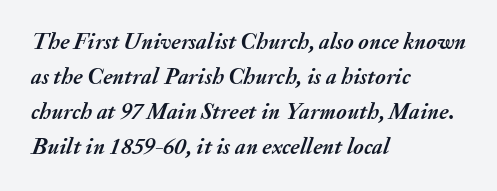
The words here are not underlined. Glyph-to-glyph distance matches everyday printed text. This sample keeps an unexceptional amount of space between lines. These lines were composed using italics. The paragraph has a hard left edge and a soft right edge. Weight check: bold — yes, fully.
